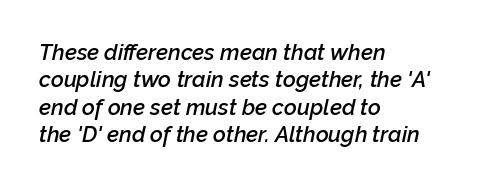
The image shows 22 px text type, italic (leaning right); set left-aligned, normal line spacing (1.25x), normal letter spacing, not underlined.
